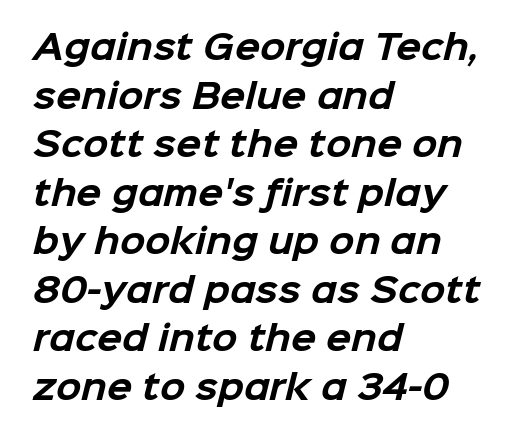
Q: Is the text bold? A: Yes.
Q: Is the typeface a serif or a sans-serif typeface? A: Sans-serif.
Q: Is the text underlined? A: No.
Q: How is the paragraph aligned? A: Left-aligned.
Q: Is the spacing between letters normal or unusually wide? A: Normal.
Q: Is the spacing between lines tight, normal or loose? A: Normal.
Q: Width (condensed, normal, or wide)? A: Normal.
Q: Stroke contrast? A: Low.
Q: x-height? A: Medium.
Q: Monospaced? A: No.
